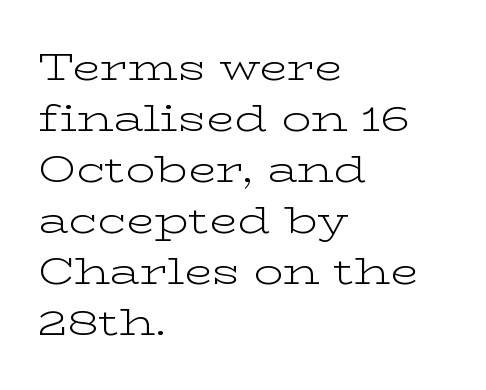
This is not heavy type; no bold has been used. Style check: upright. The space beneath each line is pristine and unruled. The lines are quadded left.
